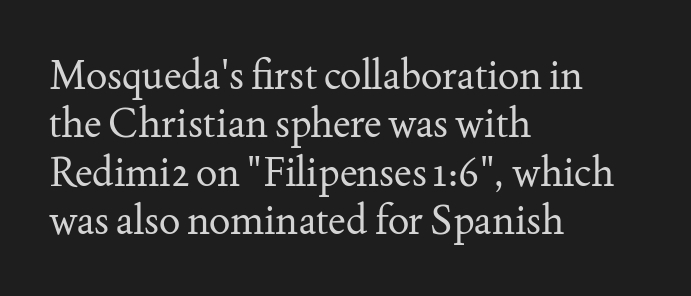
The image shows 40 px regular-weight serif type, upright; set left-aligned, line spacing 1.21x, normal letter spacing, not underlined; medium stroke contrast and a small x-height.
